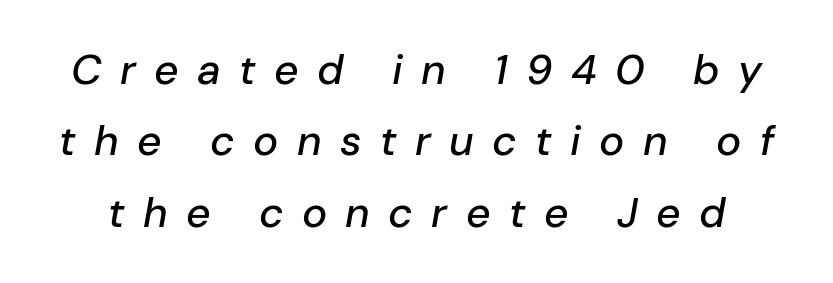
The image shows 42 px text type, italic (leaning right); set normal line spacing (1.7x), unusually wide letter spacing (+0.44 em), not underlined; low stroke contrast and a medium x-height.
